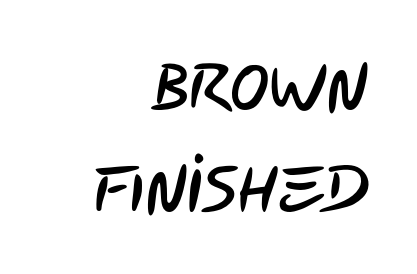
Are there feet on the stems? There aren't — it's a sans. A normal amount of white space separates one row of letters from the next. The letters advance in unequal steps, a hallmark of proportional type. A clean baseline with only descenders dipping below it. These lines are set flush right with a ragged left edge. Characters follow at the spacing the type designer built in.
